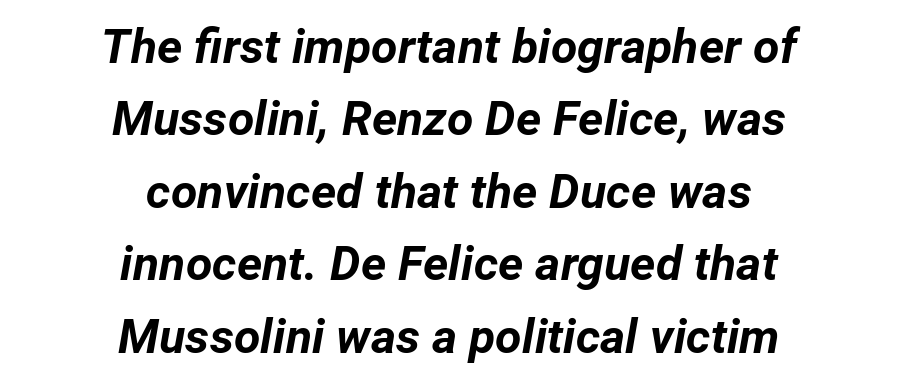
A typesetter would mark this as italic. A centered setting, common on invitations and titles, is used for this passage. The typesetting leans heavy: a genuine bold. Note the varied advance widths — an 'i' is clearly narrower than an 'm'.
